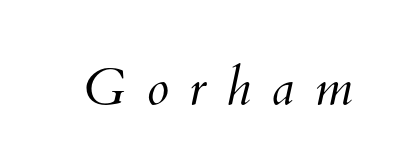
{"bold": "no", "weight": "light", "width": "normal", "stroke_contrast": "medium", "x_height": "small", "monospaced": "no", "underline": "no", "letter_spacing": "wide", "letter_spacing_em": 0.4, "glyph_px": 51}
